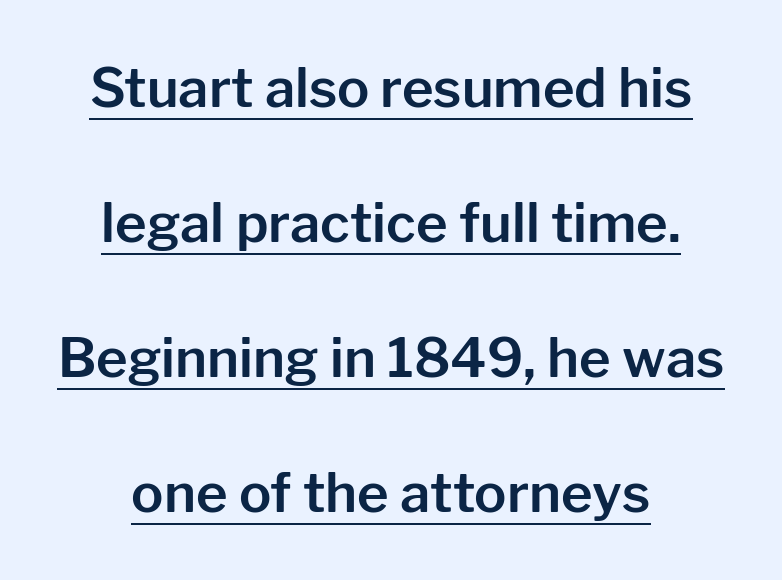
The type is set solid horizontally, with unmodified tracking. The font's upright variant was chosen for this text. The face used here is a sans, in the tradition of grotesques and geometrics. Descenders here cross a horizontal rule under the line. The passage shown is typed in a proportional face where columns would drift. If you measured baseline to baseline, you'd find a long distance.
